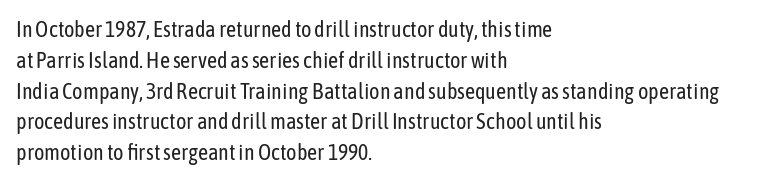
Q: Is the text bold? A: No.
Q: Is the text italic (slanted)? A: No, it is upright.
Q: Is the text underlined? A: No.
Q: How is the paragraph aligned? A: Left-aligned.
Q: Is the spacing between letters normal or unusually wide? A: Normal.
Q: Is the spacing between lines tight, normal or loose? A: Normal.
